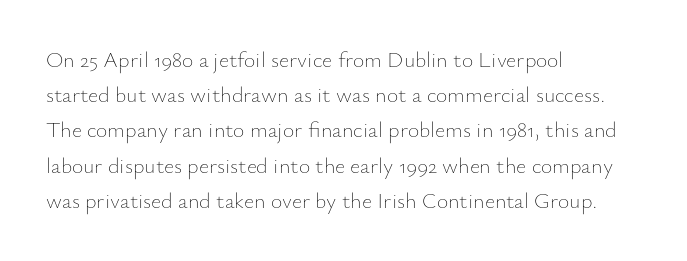
The image shows 22 px text type, upright; set left-aligned, normal line spacing (1.6x), normal letter spacing, not underlined.
